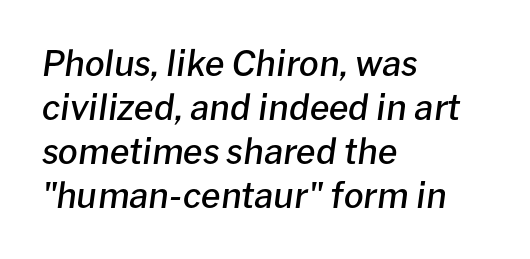
{"italic": "yes", "lean": "right", "slant_degrees": 8, "bold": "semi", "weight": "semibold", "width": "normal", "stroke_contrast": "low", "x_height": "medium", "monospaced": "no", "underline": "no", "align": "left", "line_spacing": "normal", "line_spacing_ratio": 1.26, "letter_spacing": "normal", "letter_spacing_em": 0.0, "glyph_px": 35}
